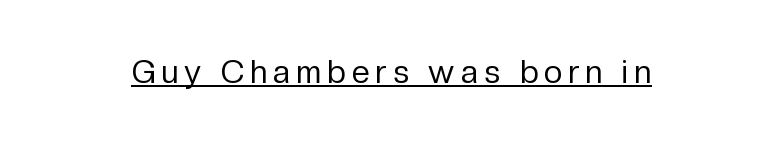
{"serif": "no", "italic": "no", "bold": "no", "weight": "regular", "width": "normal", "stroke_contrast": "low", "x_height": "medium", "monospaced": "no", "underline": "yes", "glyph_px": 32}
